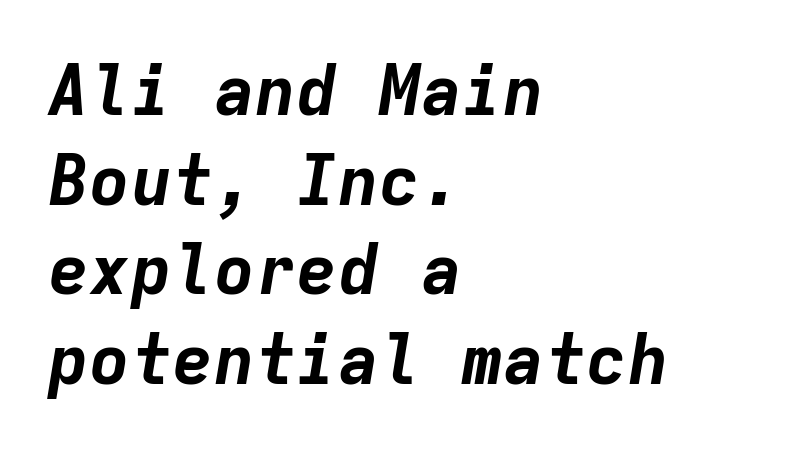
{"italic": "yes", "lean": "right", "slant_degrees": 9, "bold": "yes", "weight": "bold", "width": "normal", "stroke_contrast": "low", "x_height": "medium", "monospaced": "yes", "underline": "no", "align": "left", "line_spacing": "normal", "line_spacing_ratio": 1.3, "letter_spacing": "normal", "letter_spacing_em": 0.0, "glyph_px": 69}
